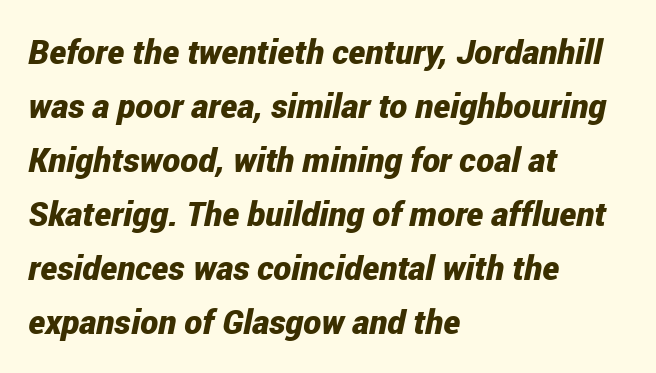
Style check: oblique. Heavy-handed strokes throughout: this text is bold. Reading down the block, your eye returns to a fixed left position each line. The leading is moderate, giving the passage an even texture. The space beneath each line is pristine and unruled.
